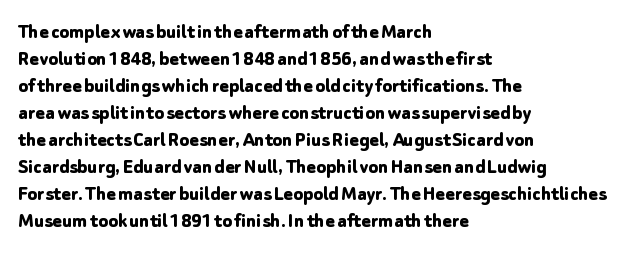
The image shows 22 px bold type, upright; set left-aligned, line spacing 1.23x, normal letter spacing, not underlined.
